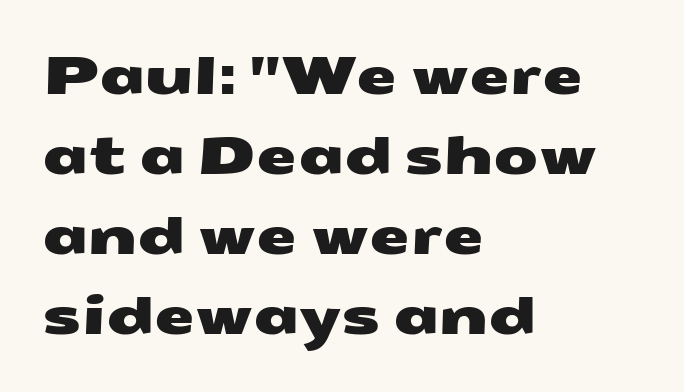
The image shows 52 px wide sans-serif type; set left-aligned, normal line spacing (1.54x), normal letter spacing, not underlined; medium stroke contrast and a medium x-height.
